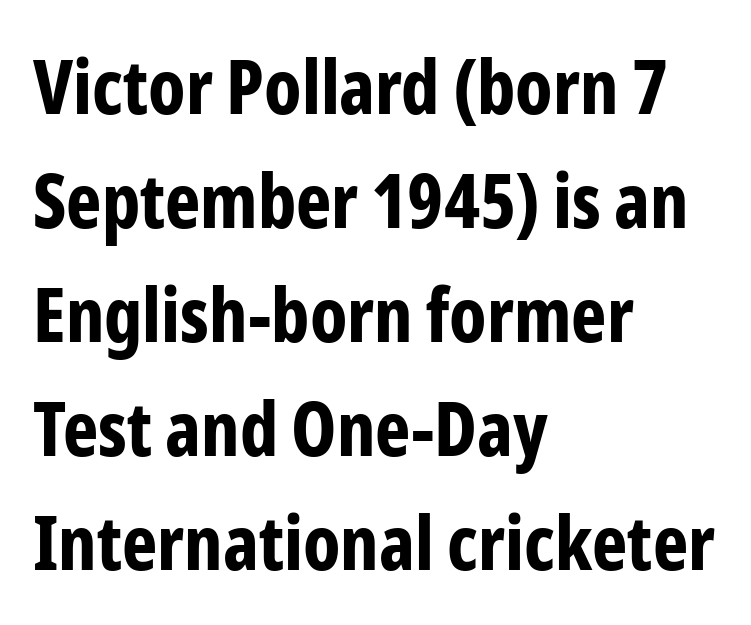
Q: Is the text bold? A: Yes.
Q: Is the text italic (slanted)? A: No, it is upright.
Q: Is the typeface a serif or a sans-serif typeface? A: Sans-serif.
Q: Is the text underlined? A: No.
Q: How is the paragraph aligned? A: Left-aligned.
Q: Is the spacing between letters normal or unusually wide? A: Normal.
Q: Is the spacing between lines tight, normal or loose? A: Normal.
Q: Width (condensed, normal, or wide)? A: Condensed.
Q: Stroke contrast? A: Low.
Q: x-height? A: Medium.
Q: Monospaced? A: No.
